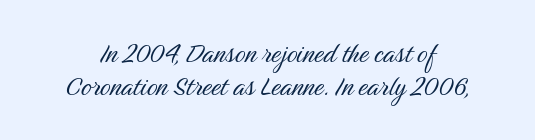
Q: Is the text bold? A: No.
Q: Is the text italic (slanted)? A: Yes.
Q: Is the typeface a serif or a sans-serif typeface? A: Sans-serif.
Q: Is the text underlined? A: No.
Q: Is the spacing between letters normal or unusually wide? A: Normal.
Q: Is the spacing between lines tight, normal or loose? A: Tight.
Q: Width (condensed, normal, or wide)? A: Condensed.
Q: Stroke contrast? A: Medium.
Q: x-height? A: Medium.
Q: Monospaced? A: No.
